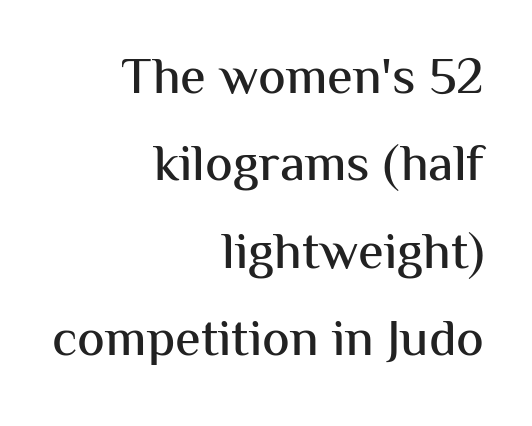
{"serif": "no", "italic": "no", "width": "normal", "stroke_contrast": "medium", "x_height": "medium", "monospaced": "no", "underline": "no", "align": "right", "line_spacing": "normal", "line_spacing_ratio": 1.68, "letter_spacing": "normal", "letter_spacing_em": 0.0, "glyph_px": 52}
